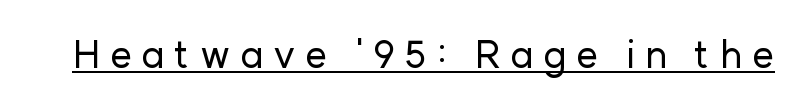
The image shows 38 px sans-serif type, upright; set unusually wide letter spacing (+0.25 em), underlined; low stroke contrast and a medium x-height.
